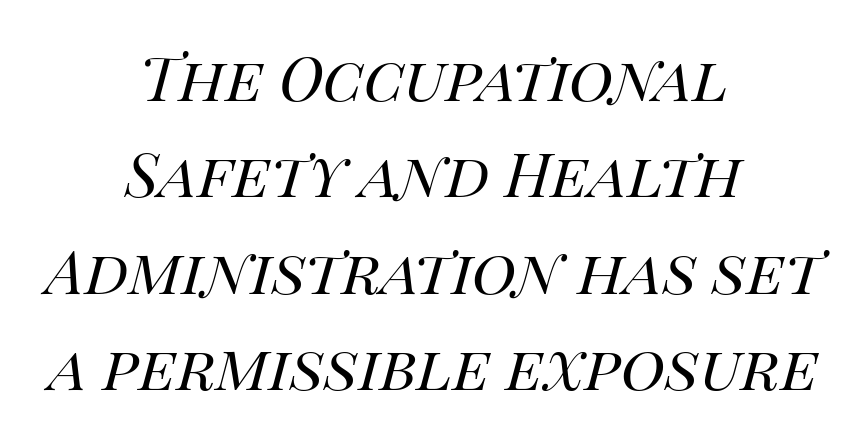
The image shows 61 px regular-weight type, italic (leaning right); set centered, normal line spacing (1.58x), normal letter spacing, not underlined; high stroke contrast and a large x-height.
